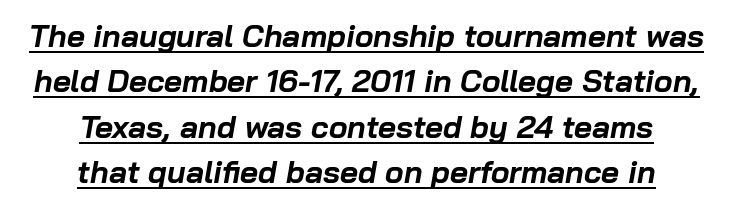
The image shows 31 px bold type, italic (leaning right); set centered, normal line spacing (1.46x), normal letter spacing, underlined; low stroke contrast and a medium x-height.
